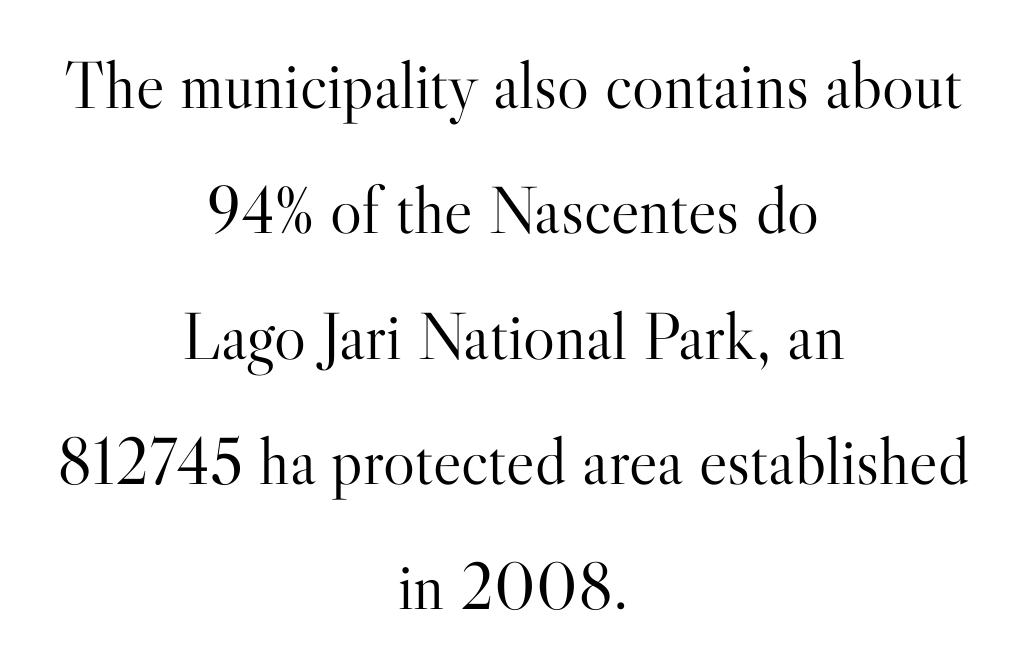
{"serif": "yes", "italic": "no", "bold": "no", "weight": "light", "width": "normal", "stroke_contrast": "high", "x_height": "small", "monospaced": "no", "underline": "no", "align": "center", "line_spacing_ratio": 1.87, "letter_spacing": "normal", "letter_spacing_em": 0.0, "glyph_px": 67}
